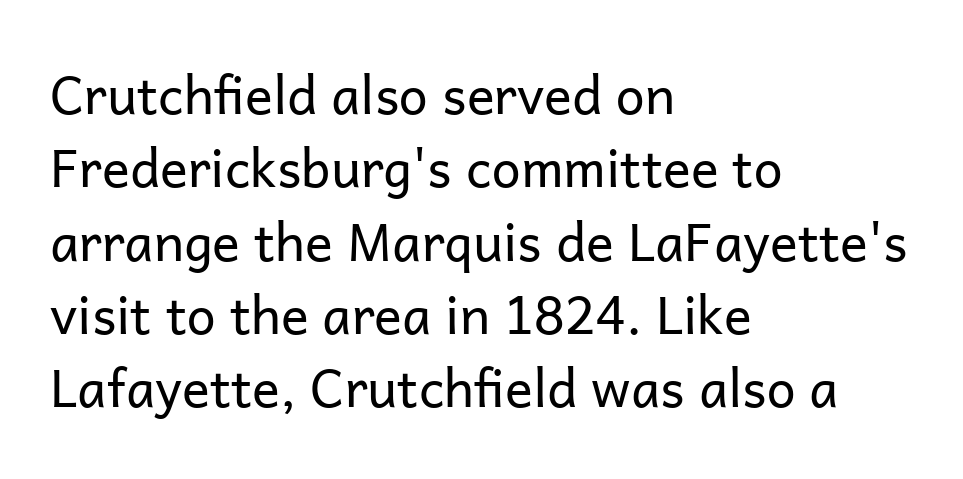
The image shows 52 px regular-weight sans-serif type, upright; set left-aligned, normal line spacing (1.41x), normal letter spacing, not underlined; low stroke contrast and a medium x-height.
